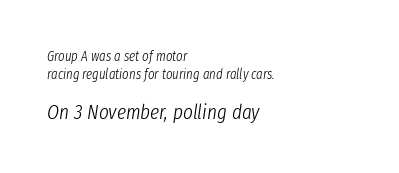
Q: Is the text bold? A: No.
Q: Is the text italic (slanted)? A: Yes, it leans right by about 8 degrees.
Q: Is the text underlined? A: No.
Q: How is the paragraph aligned? A: Left-aligned.
Q: Is the spacing between letters normal or unusually wide? A: Normal.
Q: Is the spacing between lines tight, normal or loose? A: Normal.
Q: Which block of text is set in a larger size, the first (top) or the second (bottom)? A: The second (bottom) one.
